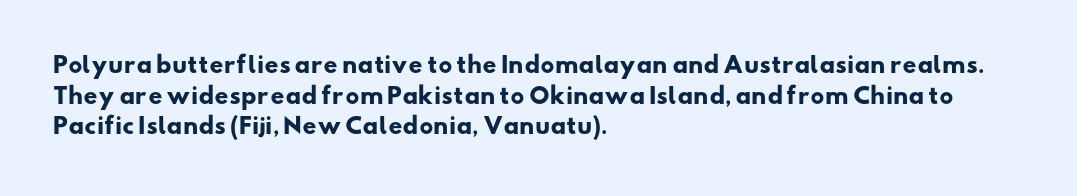
{"bold": "yes", "underline": "no", "align": "left", "line_spacing": "normal", "line_spacing_ratio": 1.39, "letter_spacing": "normal", "letter_spacing_em": 0.0, "glyph_px": 22}
